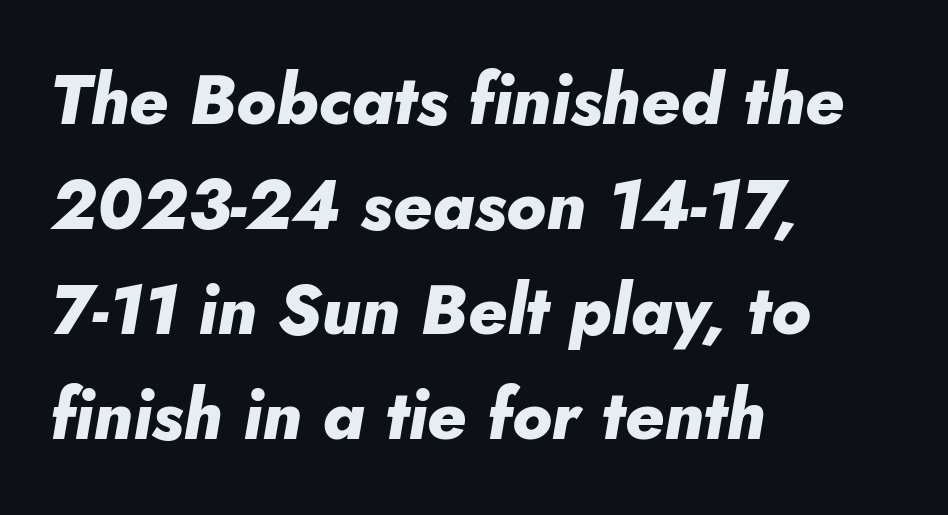
{"italic": "yes", "lean": "right", "slant_degrees": 5, "bold": "yes", "weight": "heavy", "width": "normal", "stroke_contrast": "low", "x_height": "small", "monospaced": "no", "underline": "no", "align": "left", "line_spacing": "normal", "line_spacing_ratio": 1.52, "letter_spacing": "normal", "letter_spacing_em": 0.0, "glyph_px": 69}
